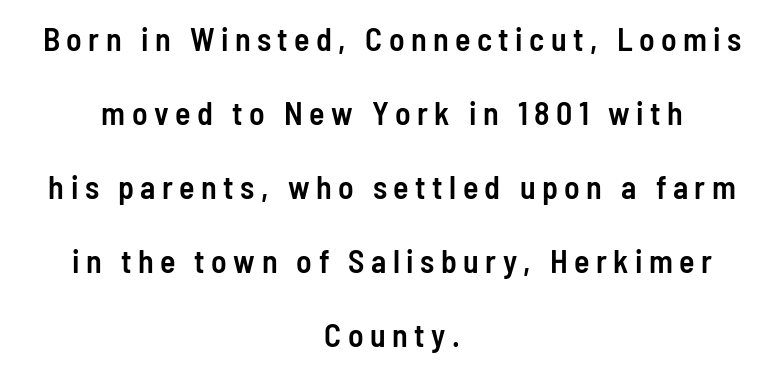
The image shows 32 px semibold, condensed sans-serif type, upright; set centered, loose line spacing (2.31x), unusually wide letter spacing (+0.2 em), not underlined; low stroke contrast and a medium x-height.
